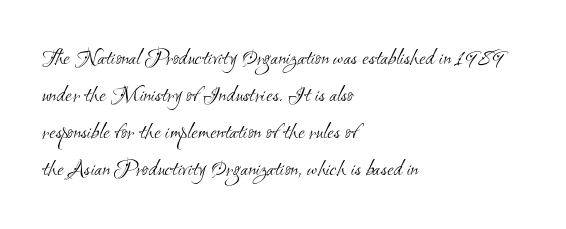
The image shows 24 px text type; set left-aligned, normal line spacing (1.54x), normal letter spacing, not underlined.
